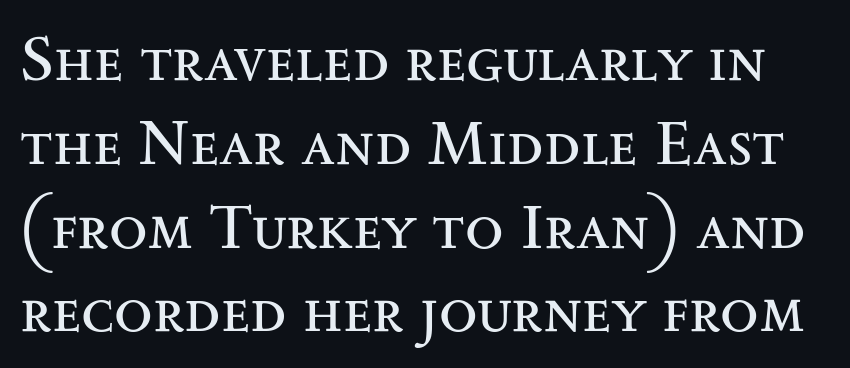
{"serif": "yes", "italic": "no", "bold": "no", "weight": "regular", "width": "wide", "stroke_contrast": "medium", "x_height": "small", "monospaced": "no", "underline": "no", "line_spacing": "normal", "line_spacing_ratio": 1.33, "letter_spacing": "normal", "letter_spacing_em": 0.0, "glyph_px": 63}
